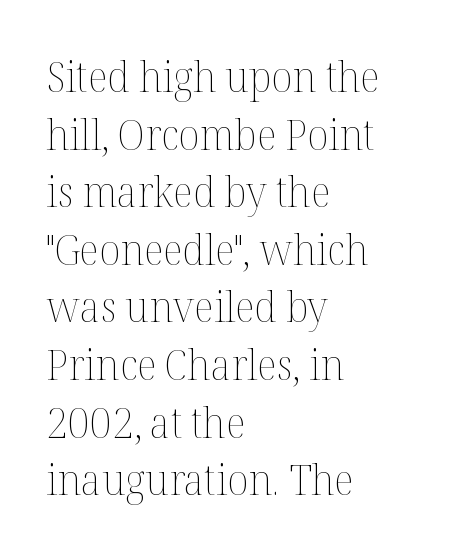
Ascenders rise straight up at ninety degrees. Standard letterfit; no display-style spreading of the glyphs. The gap between lines stays unmarked. One glance says typical: line gaps are just what's usual. Each letter keeps its own natural width here, so spacing adapts to shape.
